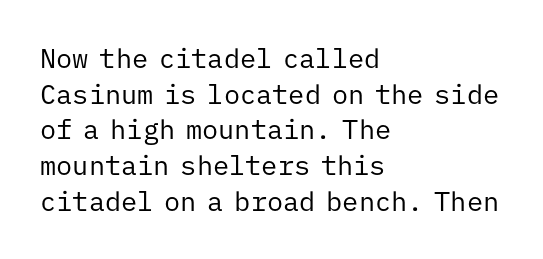
Q: Is the text bold? A: No.
Q: Is the text italic (slanted)? A: No, it is upright.
Q: Is the text underlined? A: No.
Q: How is the paragraph aligned? A: Left-aligned.
Q: Is the spacing between letters normal or unusually wide? A: Normal.
Q: Is the spacing between lines tight, normal or loose? A: Normal.
